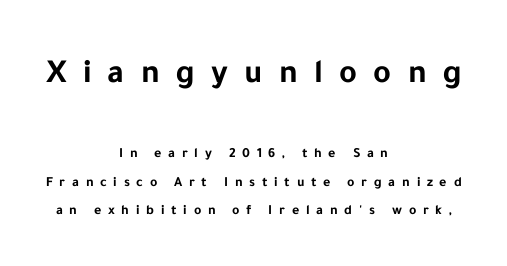
Q: Is the text bold? A: Yes.
Q: Is the text italic (slanted)? A: No, it is upright.
Q: Is the typeface a serif or a sans-serif typeface? A: Sans-serif.
Q: Is the text underlined? A: No.
Q: How is the paragraph aligned? A: Centered.
Q: Is the spacing between letters normal or unusually wide? A: Unusually wide.
Q: Is the spacing between lines tight, normal or loose? A: Loose.
Q: Which block of text is set in a larger size, the first (top) or the second (bottom)? A: The first (top) one.
Q: Width (condensed, normal, or wide)? A: Normal.
Q: Stroke contrast? A: Low.
Q: x-height? A: Medium.
Q: Monospaced? A: No.
